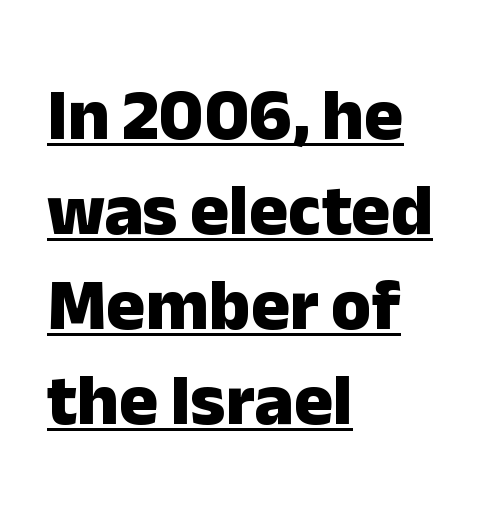
{"serif": "no", "italic": "no", "bold": "yes", "weight": "heavy", "width": "normal", "stroke_contrast": "low", "x_height": "medium", "monospaced": "no", "underline": "yes", "align": "left", "line_spacing": "normal", "line_spacing_ratio": 1.3, "letter_spacing": "normal", "letter_spacing_em": 0.0, "glyph_px": 73}
